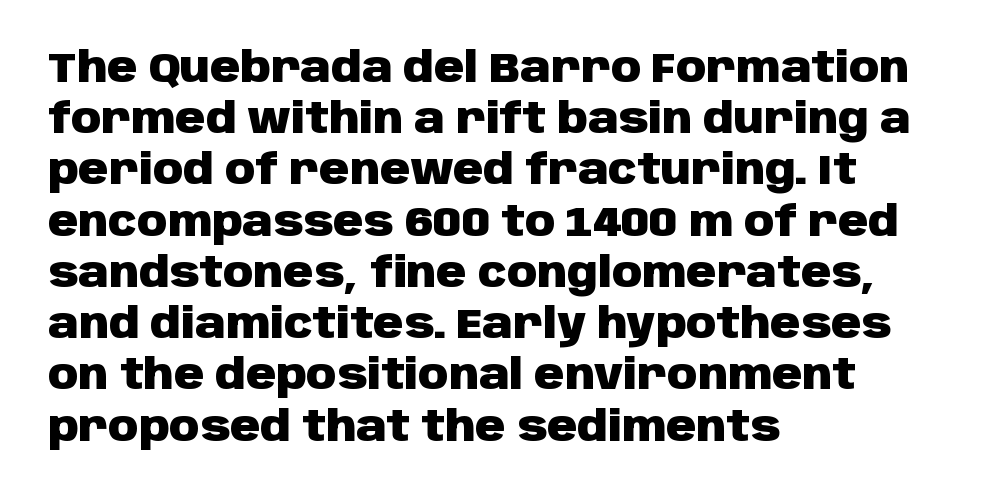
Q: Is the text bold? A: Yes.
Q: Is the text italic (slanted)? A: No, it is upright.
Q: Is the typeface a serif or a sans-serif typeface? A: Sans-serif.
Q: Is the text underlined? A: No.
Q: How is the paragraph aligned? A: Left-aligned.
Q: Is the spacing between letters normal or unusually wide? A: Normal.
Q: Width (condensed, normal, or wide)? A: Normal.
Q: Stroke contrast? A: Low.
Q: x-height? A: Large.
Q: Monospaced? A: No.
